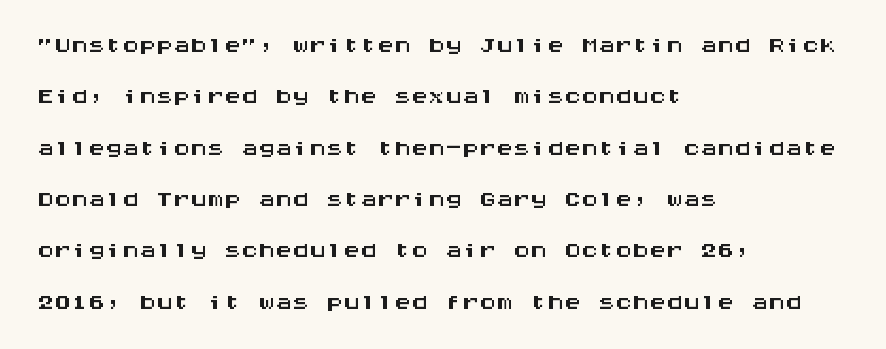
These lines are rendered in a fixed-pitch font. What stands out about the letter spacing? Nothing — it is the standard amount. The space beneath each line is pristine and unruled. The designer went with a sans here, leaving each stem footless. Vertically, the passage feels balanced, rows spaced as you'd expect. No italicization has been applied; the sample stays upright.
